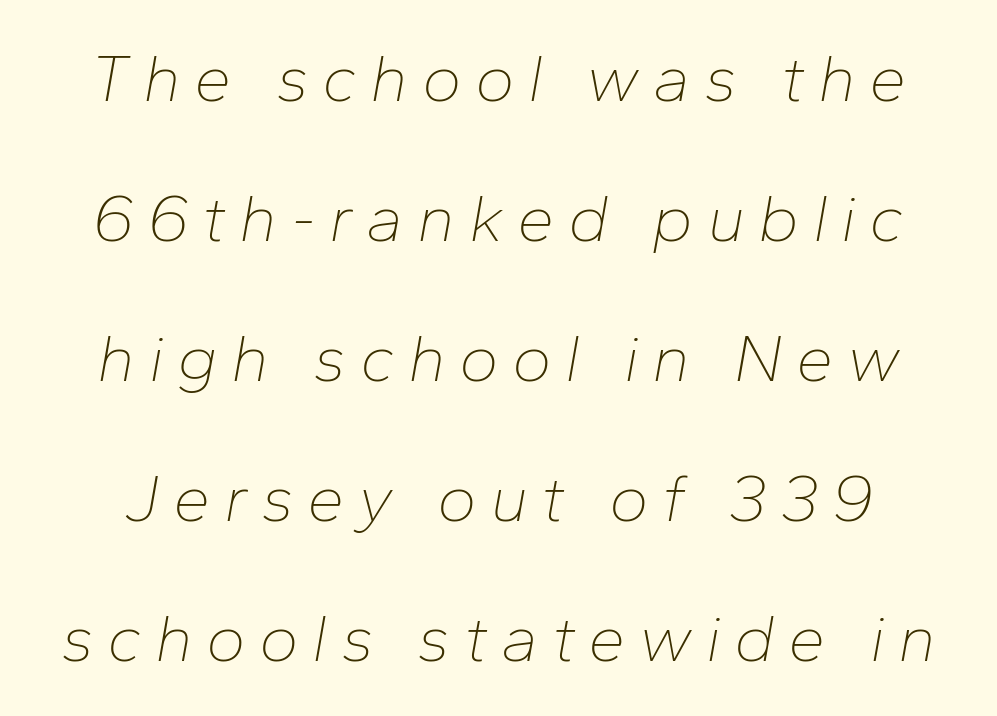
Q: Is the text bold? A: No.
Q: Is the text italic (slanted)? A: Yes, it leans right by about 10 degrees.
Q: Is the text underlined? A: No.
Q: Is the spacing between letters normal or unusually wide? A: Unusually wide.
Q: Is the spacing between lines tight, normal or loose? A: Loose.
Q: Width (condensed, normal, or wide)? A: Normal.
Q: Stroke contrast? A: Low.
Q: x-height? A: Medium.
Q: Monospaced? A: No.
